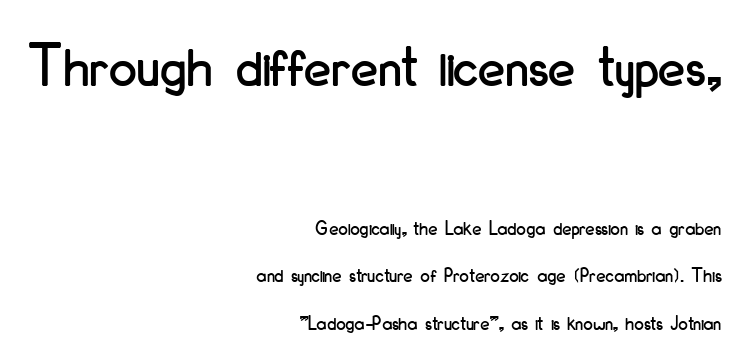
{"serif": "no", "italic": "no", "width": "condensed", "stroke_contrast": "low", "x_height": "small", "monospaced": "no", "underline": "no", "align": "right", "line_spacing": "loose", "line_spacing_ratio": 2.26, "letter_spacing": "normal", "letter_spacing_em": 0.0, "larger_block": "first", "size_ratio": 2.95, "glyph_px": 62}
